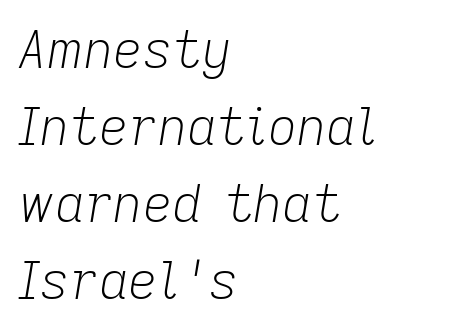
Q: Is the text bold? A: No.
Q: Is the text italic (slanted)? A: Yes, it leans right by about 9 degrees.
Q: Is the text underlined? A: No.
Q: How is the paragraph aligned? A: Left-aligned.
Q: Is the spacing between letters normal or unusually wide? A: Normal.
Q: Is the spacing between lines tight, normal or loose? A: Normal.
Q: Width (condensed, normal, or wide)? A: Normal.
Q: Stroke contrast? A: Low.
Q: x-height? A: Medium.
Q: Monospaced? A: No.
